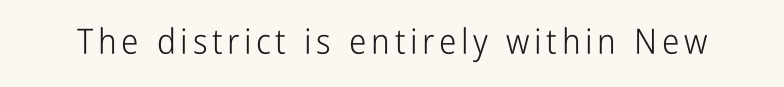
Underline: absent. Weight: not bold — regular or lighter. Stroke terminals: plain, sans-serif. Here the designer chose a conventional face with non-uniform glyph widths. Characters remain perfectly vertical along every line.
